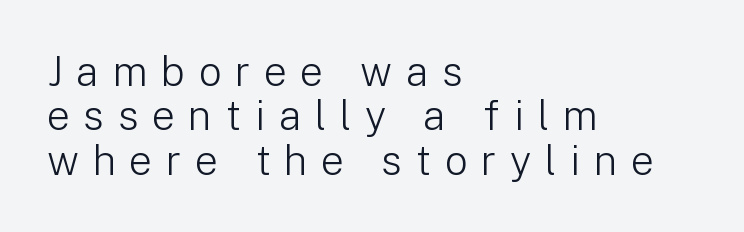
{"serif": "no", "italic": "no", "bold": "no", "weight": "light", "width": "normal", "stroke_contrast": "low", "x_height": "medium", "monospaced": "no", "underline": "no", "align": "left", "line_spacing": "tight", "line_spacing_ratio": 1.08, "letter_spacing": "wide", "letter_spacing_em": 0.33, "glyph_px": 41}
